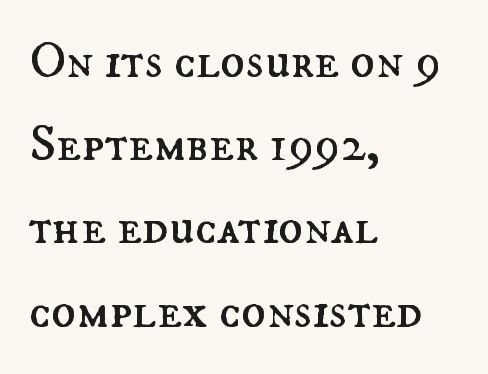
The image shows 52 px regular-weight type, upright; set left-aligned, normal line spacing (1.6x), normal letter spacing, not underlined; medium stroke contrast and a small x-height.
